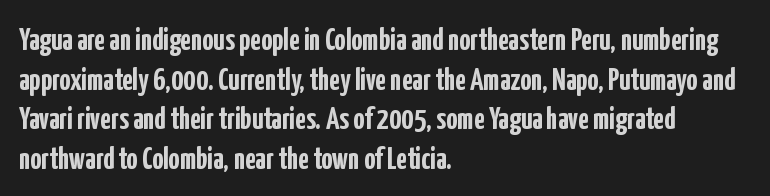
Q: Is the text bold? A: Yes.
Q: Is the text italic (slanted)? A: No, it is upright.
Q: Is the typeface a serif or a sans-serif typeface? A: Sans-serif.
Q: Is the text underlined? A: No.
Q: How is the paragraph aligned? A: Left-aligned.
Q: Is the spacing between letters normal or unusually wide? A: Normal.
Q: Is the spacing between lines tight, normal or loose? A: Normal.
Q: Width (condensed, normal, or wide)? A: Condensed.
Q: Stroke contrast? A: Low.
Q: x-height? A: Medium.
Q: Monospaced? A: No.
